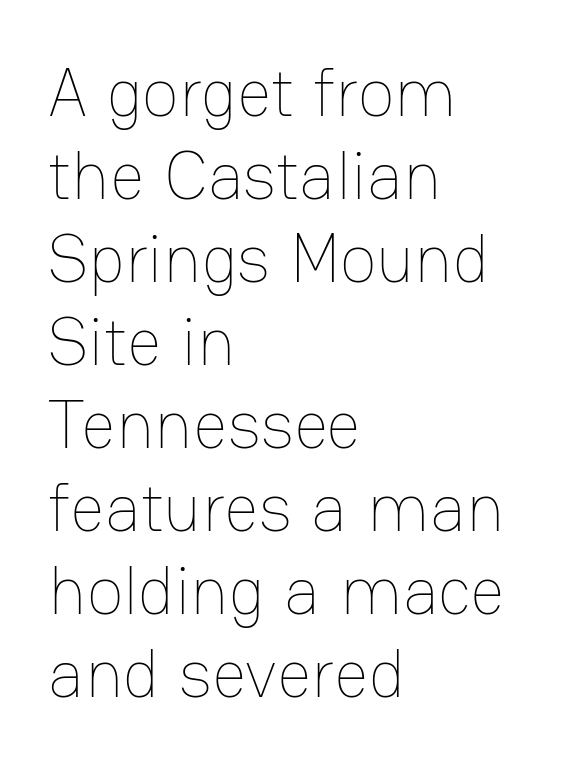
{"italic": "no", "bold": "no", "weight": "thin", "width": "normal", "stroke_contrast": "low", "x_height": "medium", "monospaced": "no", "underline": "no", "align": "left", "line_spacing_ratio": 1.22, "letter_spacing": "normal", "letter_spacing_em": 0.0, "glyph_px": 68}
